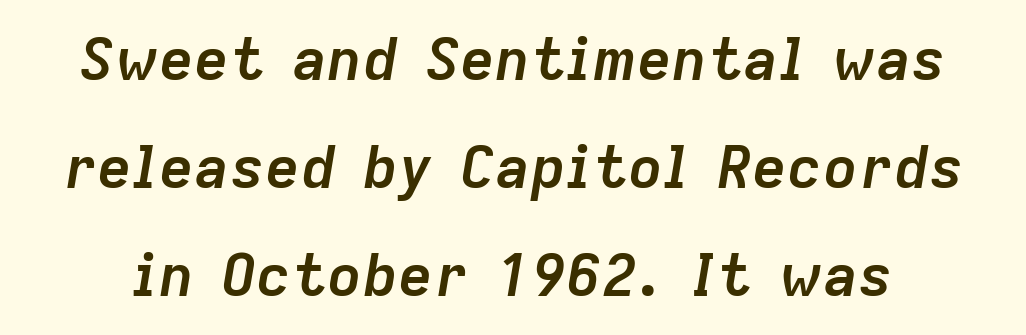
{"italic": "yes", "lean": "right", "slant_degrees": 9, "bold": "yes", "weight": "semibold", "width": "normal", "stroke_contrast": "low", "x_height": "medium", "monospaced": "no", "underline": "no", "line_spacing_ratio": 1.83, "letter_spacing": "normal", "letter_spacing_em": 0.0, "glyph_px": 59}
